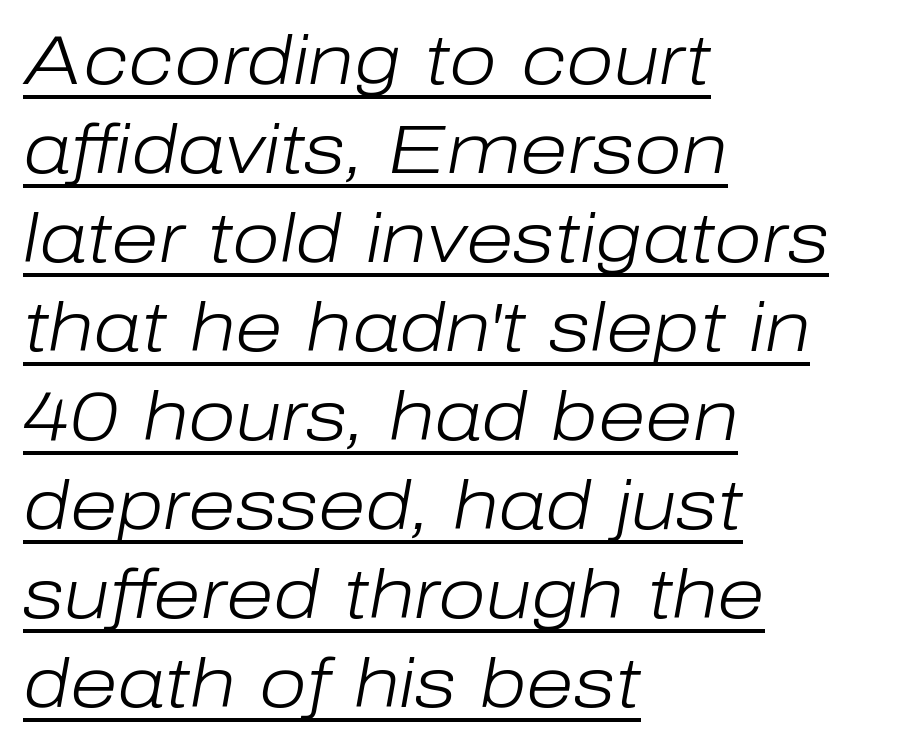
Q: Is the text bold? A: No.
Q: Is the text italic (slanted)? A: Yes, it leans right by about 10 degrees.
Q: Is the text underlined? A: Yes.
Q: How is the paragraph aligned? A: Left-aligned.
Q: Is the spacing between letters normal or unusually wide? A: Normal.
Q: Is the spacing between lines tight, normal or loose? A: Normal.
Q: Width (condensed, normal, or wide)? A: Normal.
Q: Stroke contrast? A: Low.
Q: x-height? A: Medium.
Q: Monospaced? A: No.
